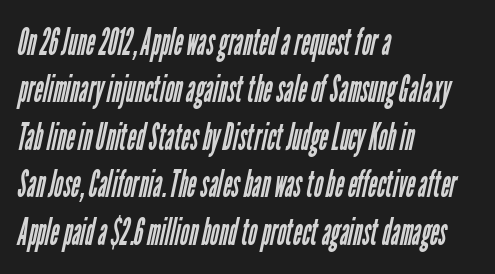
{"serif": "no", "bold": "no", "weight": "regular", "width": "condensed", "stroke_contrast": "low", "x_height": "medium", "monospaced": "no", "underline": "no", "align": "left", "line_spacing": "normal", "line_spacing_ratio": 1.25, "letter_spacing": "normal", "letter_spacing_em": 0.0, "glyph_px": 38}
